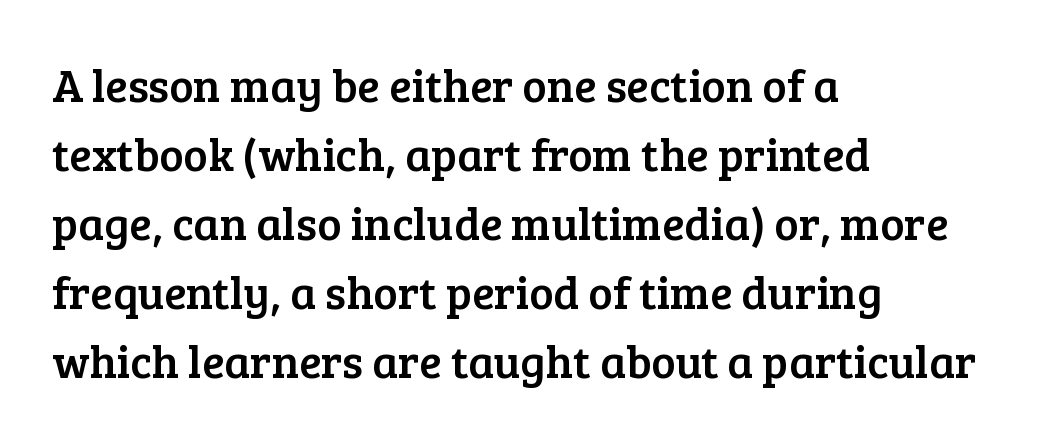
Note the varied advance widths — an 'i' is clearly narrower than an 'm'. When letters stand straight like this, we call the style roman or upright. The font family rendered here belongs to the serif group. The letters sit at their default tracking, neither squeezed nor spread. Compared with typical paragraphs, the rows here are spaced about the same.
